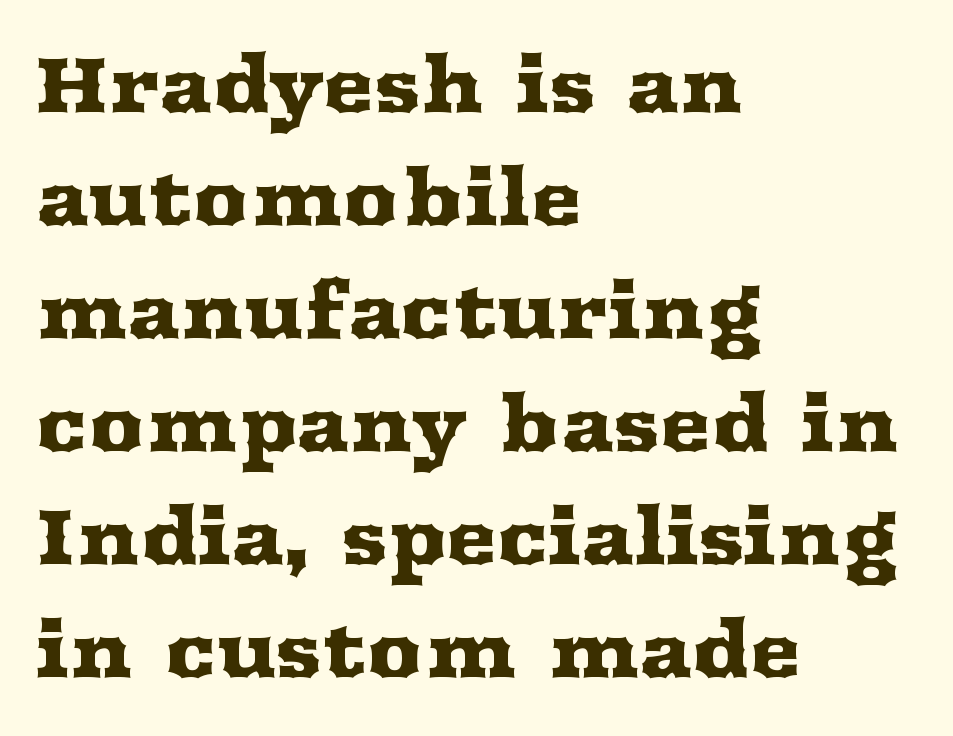
The image shows 78 px wide serif type, upright; set left-aligned, normal line spacing (1.45x), normal letter spacing, not underlined; medium stroke contrast and a medium x-height.
